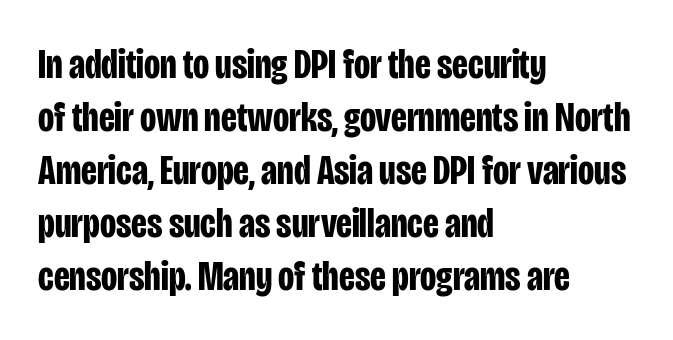
{"serif": "no", "italic": "no", "bold": "yes", "weight": "bold", "width": "condensed", "stroke_contrast": "low", "x_height": "large", "monospaced": "no", "underline": "no", "align": "left", "line_spacing": "normal", "line_spacing_ratio": 1.26, "letter_spacing": "normal", "letter_spacing_em": 0.0, "glyph_px": 42}
